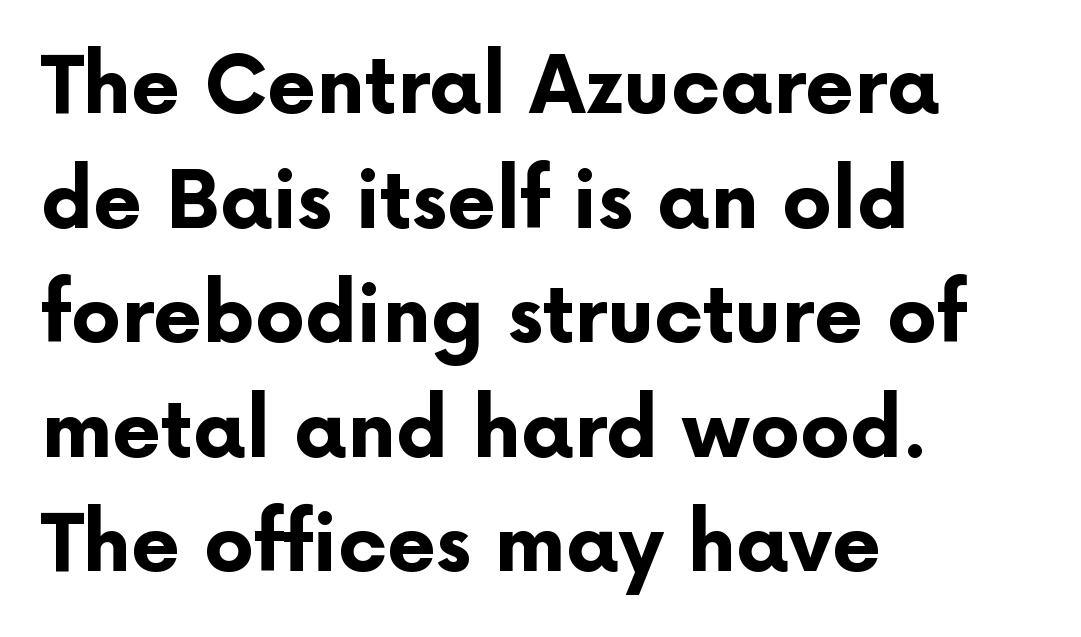
Q: Is the text bold? A: Yes.
Q: Is the text italic (slanted)? A: No, it is upright.
Q: Is the typeface a serif or a sans-serif typeface? A: Sans-serif.
Q: Is the text underlined? A: No.
Q: How is the paragraph aligned? A: Left-aligned.
Q: Is the spacing between letters normal or unusually wide? A: Normal.
Q: Is the spacing between lines tight, normal or loose? A: Normal.
Q: Width (condensed, normal, or wide)? A: Normal.
Q: Stroke contrast? A: Low.
Q: x-height? A: Medium.
Q: Monospaced? A: No.
